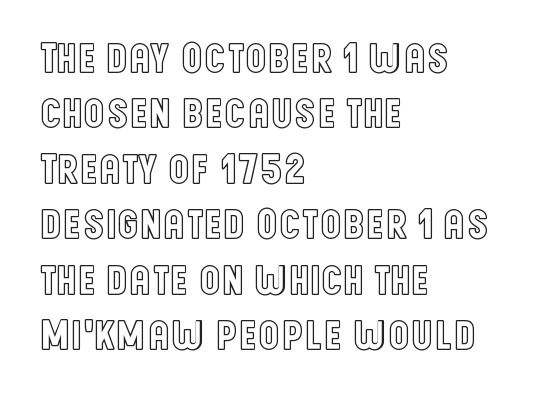
Rule under the text: the space is simply empty. Reading down the block, your eye returns to a fixed left position each line. You could not count columns in this text — the font is proportionally spaced. This sample uses plain, unmodified letter spacing. The typography opts for an upright posture over an oblique one.
